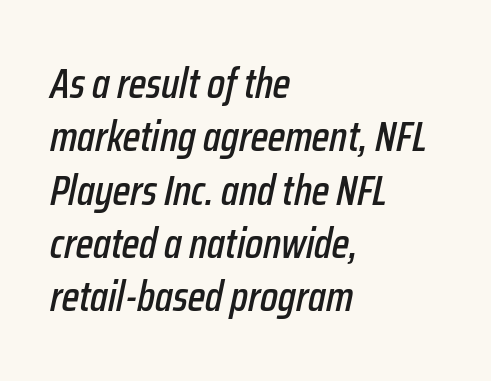
Q: Is the text italic (slanted)? A: Yes, it leans right by about 12 degrees.
Q: Is the text underlined? A: No.
Q: How is the paragraph aligned? A: Left-aligned.
Q: Is the spacing between letters normal or unusually wide? A: Normal.
Q: Is the spacing between lines tight, normal or loose? A: Normal.
Q: Width (condensed, normal, or wide)? A: Condensed.
Q: Stroke contrast? A: Low.
Q: x-height? A: Medium.
Q: Monospaced? A: No.
